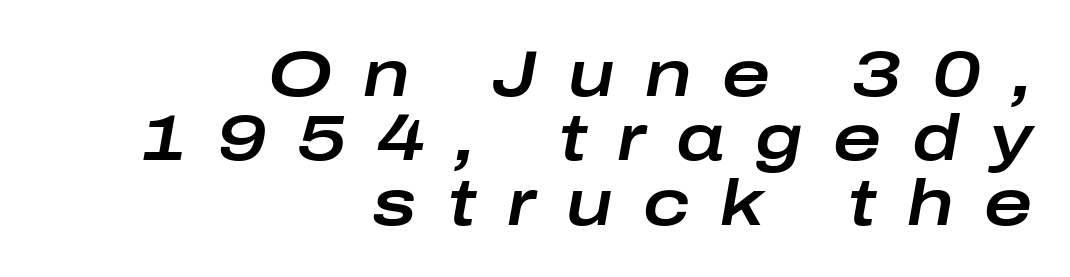
The image shows 65 px wide type, italic (leaning right); set right-aligned, tight line spacing (0.99x), unusually wide letter spacing (+0.47 em), not underlined; low stroke contrast and a medium x-height.
